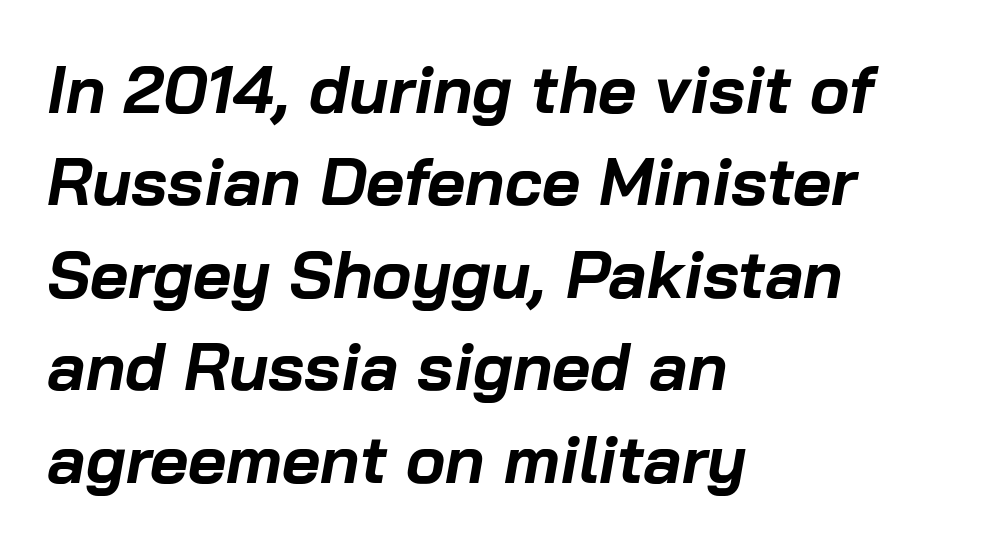
Q: Is the text bold? A: Yes.
Q: Is the text italic (slanted)? A: Yes, it leans right by about 10 degrees.
Q: Is the text underlined? A: No.
Q: How is the paragraph aligned? A: Left-aligned.
Q: Is the spacing between letters normal or unusually wide? A: Normal.
Q: Is the spacing between lines tight, normal or loose? A: Normal.
Q: Width (condensed, normal, or wide)? A: Normal.
Q: Stroke contrast? A: Low.
Q: x-height? A: Medium.
Q: Monospaced? A: No.
